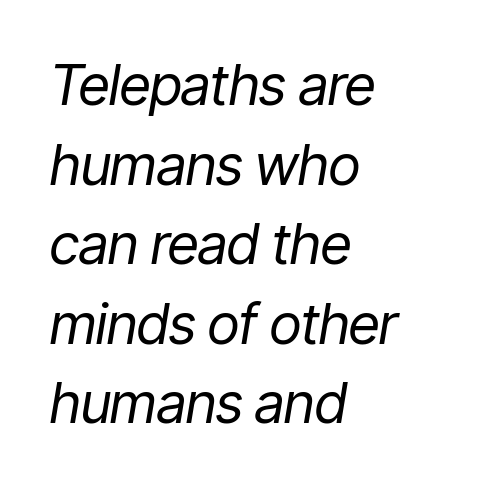
The words here are not underlined. Would a proofreader flag this as italicized? Yes. Layout note: lines flush left. This rendering leaves character spacing at its baseline value.
